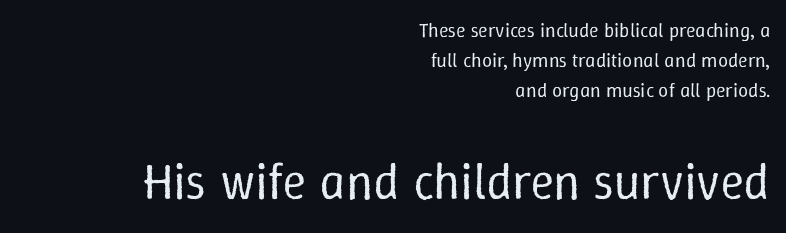
Size contrast runs from small at the top to large at the bottom. The font is comparable to plain body text, perhaps lighter. Designer's note — italics off, roman on. A student would call this right alignment; a typographer would say flush right, rag left. A bare baseline throughout the passage. Is this a fixed-width face? No — the glyphs have proportional, varying widths.
